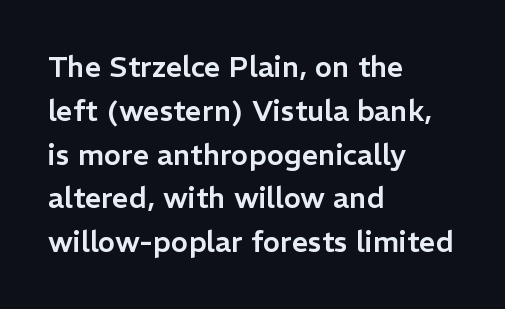
The image shows 29 px sans-serif type, upright; set left-aligned, normal line spacing (1.51x), normal letter spacing, not underlined; low stroke contrast and a medium x-height.
